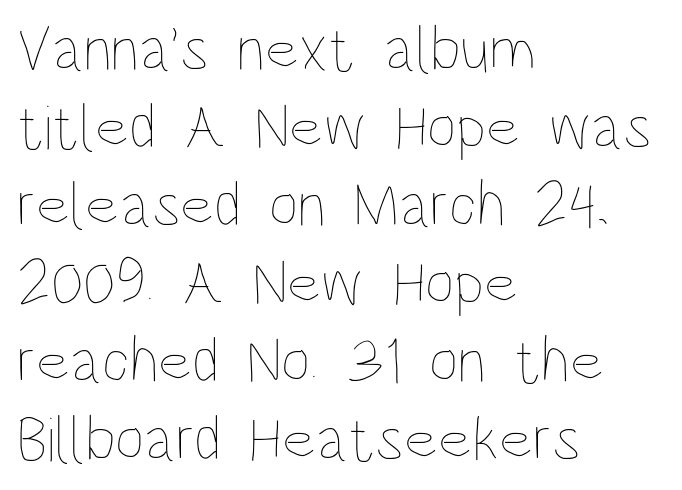
{"italic": "no", "bold": "no", "weight": "thin", "width": "condensed", "stroke_contrast": "low", "x_height": "large", "monospaced": "no", "underline": "no", "align": "left", "line_spacing_ratio": 1.22, "letter_spacing": "normal", "letter_spacing_em": 0.0, "glyph_px": 64}
